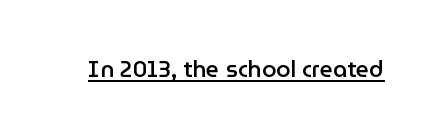
A typesetter would call this zero additional tracking. The rendered words wear a rule along their underside. Every character sits straight up, as roman type does. Typesetter's note: demi weight, one step under bold.
